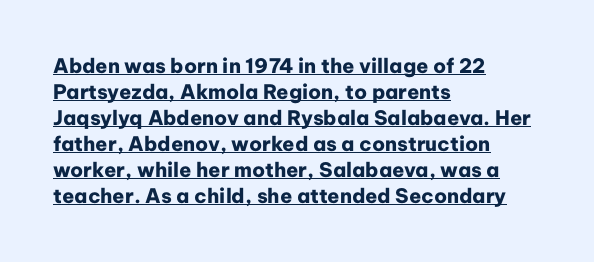
Horizontally, the lines are justified to the leading edge only. The type sits square on the baseline with zero lean. Caption: lettering with a line underneath. If you measured baseline to baseline, you'd find a middling distance.
